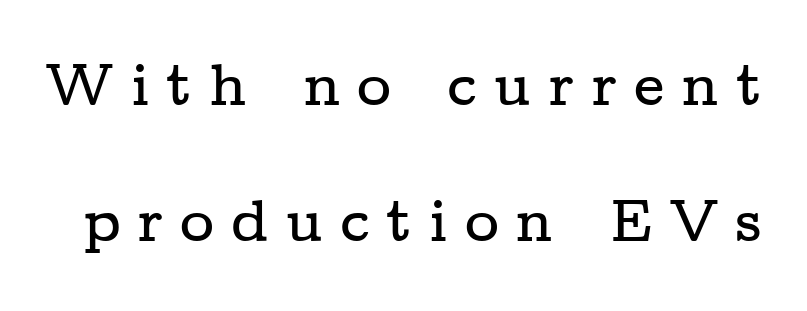
Q: Is the text italic (slanted)? A: No, it is upright.
Q: Is the typeface a serif or a sans-serif typeface? A: Serif.
Q: Is the text underlined? A: No.
Q: Is the spacing between letters normal or unusually wide? A: Unusually wide.
Q: Is the spacing between lines tight, normal or loose? A: Loose.
Q: Width (condensed, normal, or wide)? A: Wide.
Q: Stroke contrast? A: Low.
Q: x-height? A: Medium.
Q: Monospaced? A: No.
